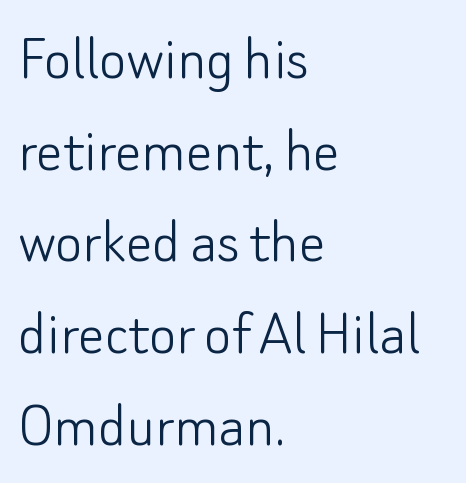
{"serif": "no", "italic": "no", "bold": "no", "weight": "light", "width": "normal", "stroke_contrast": "low", "x_height": "small", "monospaced": "no", "underline": "no", "align": "left", "line_spacing": "normal", "line_spacing_ratio": 1.39, "letter_spacing": "normal", "letter_spacing_em": 0.0, "glyph_px": 66}
